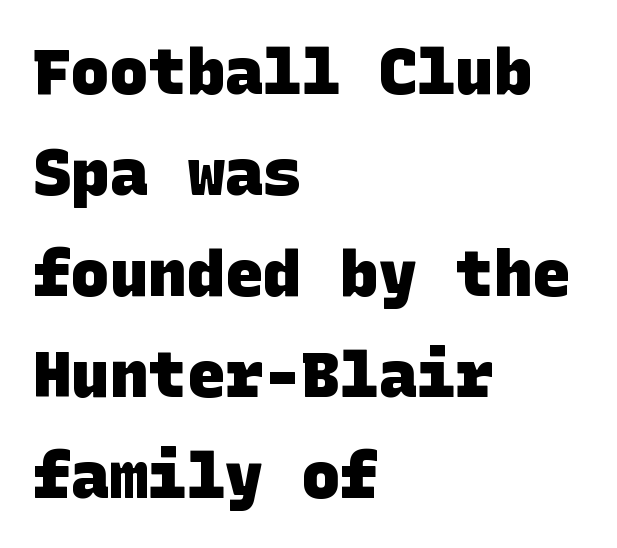
{"serif": "no", "bold": "yes", "weight": "heavy", "width": "normal", "stroke_contrast": "low", "x_height": "large", "underline": "no", "align": "left", "line_spacing": "normal", "line_spacing_ratio": 1.58, "letter_spacing": "normal", "letter_spacing_em": 0.0, "glyph_px": 64}
